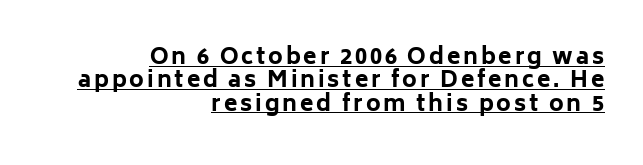
These words are printed bold, with thick strokes throughout. The setting favours the right margin, as signatures and pull-quotes sometimes do. Notice how the stems are strictly vertical — no italics here. In terms of leading, this rendering errs on the cramped side. The string is rendered with underlining switched on.
